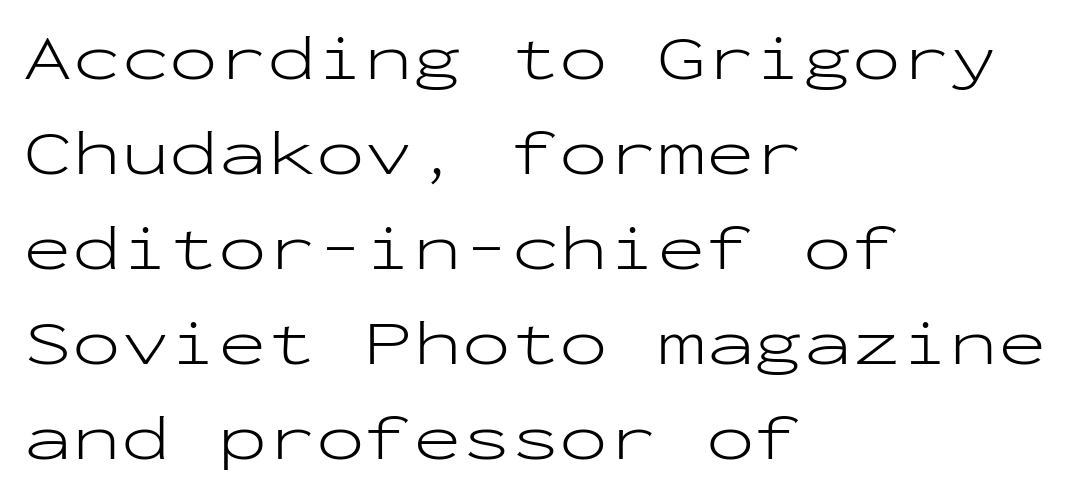
Nope, no serifs anywhere on these letters. No extra tracking has been applied to these lines. The string is rendered with underlining switched off. The axis of the letterforms is exactly vertical.
